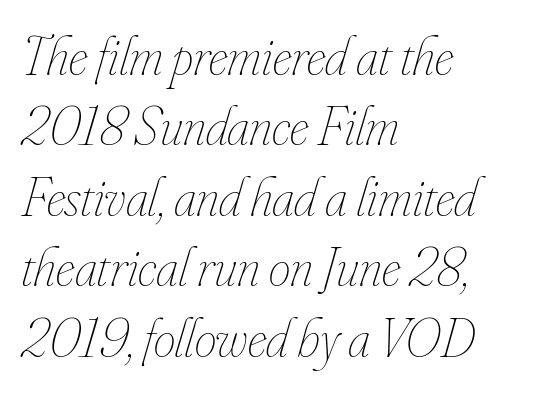
The image shows 55 px thin, condensed type, italic (leaning right); set left-aligned, normal line spacing (1.28x), normal letter spacing, not underlined; low stroke contrast and a small x-height.
